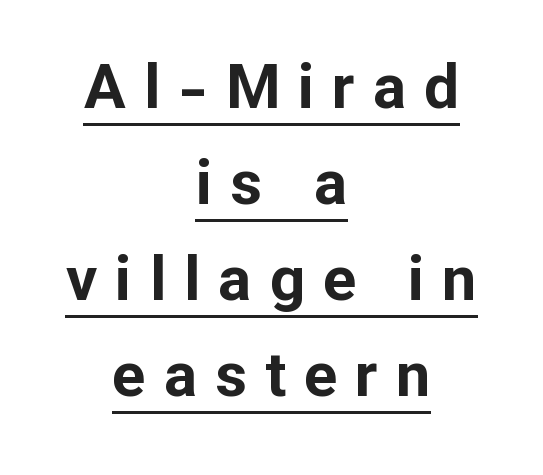
{"serif": "no", "italic": "no", "bold": "yes", "weight": "bold", "width": "normal", "stroke_contrast": "low", "x_height": "medium", "monospaced": "no", "underline": "yes", "align": "center", "line_spacing": "normal", "line_spacing_ratio": 1.55, "letter_spacing": "wide", "letter_spacing_em": 0.29, "glyph_px": 62}
